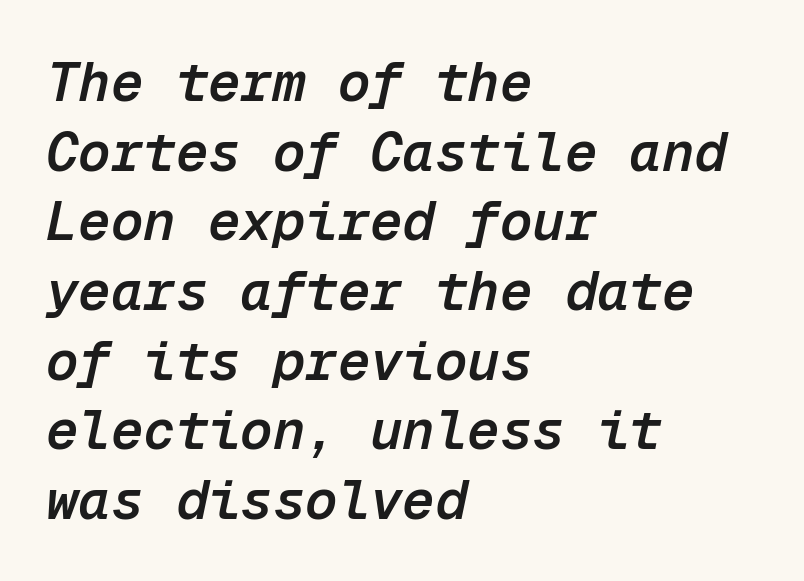
Plain, unruled lines of type. Visually the block forms a straight wall on the left and a jagged coastline on the right. These lines are rendered in a fixed-pitch font. Vertically, the passage feels balanced, rows spaced as you'd expect.
